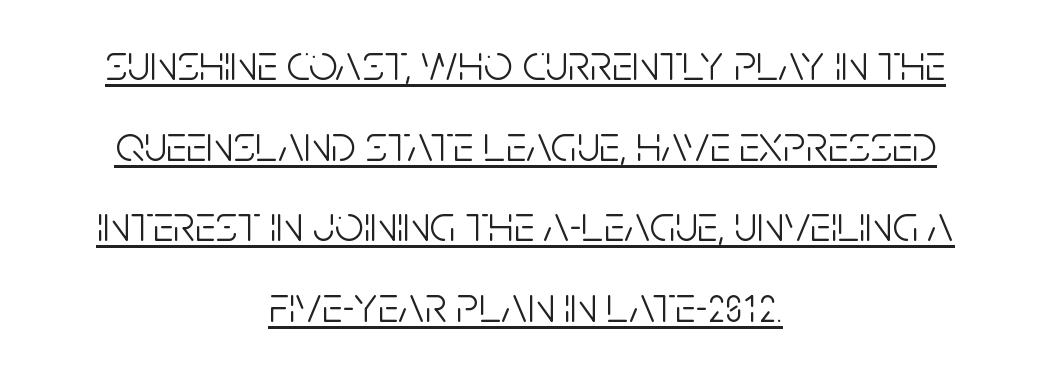
Q: Is the text bold? A: No.
Q: Is the text italic (slanted)? A: No, it is upright.
Q: Is the typeface a serif or a sans-serif typeface? A: Sans-serif.
Q: Is the text underlined? A: Yes.
Q: How is the paragraph aligned? A: Centered.
Q: Is the spacing between letters normal or unusually wide? A: Normal.
Q: Is the spacing between lines tight, normal or loose? A: Normal.
Q: Width (condensed, normal, or wide)? A: Condensed.
Q: Stroke contrast? A: Low.
Q: x-height? A: Large.
Q: Monospaced? A: No.
